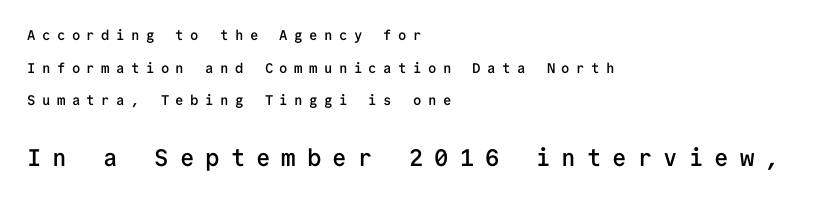
The image shows 24 px text type, upright; set left-aligned, loose line spacing (2.33x), unusually wide letter spacing (+0.46 em), not underlined; the second (bottom) block is 1.71x larger.
